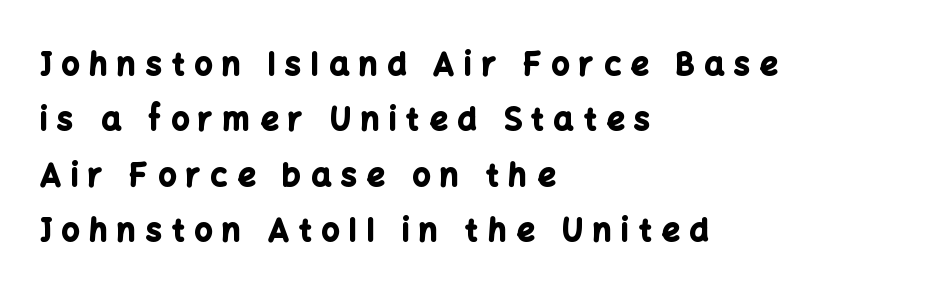
No feet cap the strokes, marking this as sans-serif type. You could not count columns in this text — the font is proportionally spaced. I'd describe the lettering as bold — thick and assertive. This rendering widens character spacing well past its baseline value. Italic? Not at all — the glyphs are vertical. Alignment: flush left.
